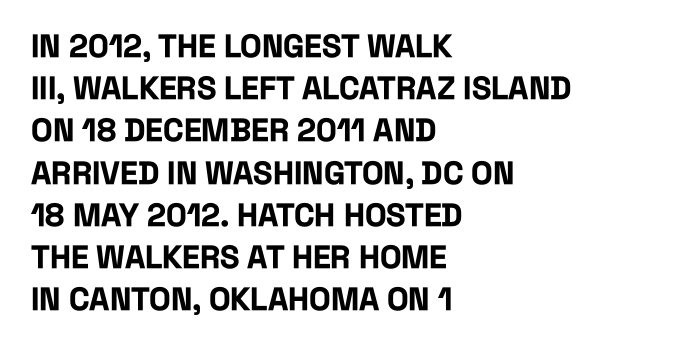
Q: Is the text bold? A: Yes.
Q: Is the text italic (slanted)? A: No, it is upright.
Q: Is the typeface a serif or a sans-serif typeface? A: Sans-serif.
Q: Is the text underlined? A: No.
Q: How is the paragraph aligned? A: Left-aligned.
Q: Is the spacing between letters normal or unusually wide? A: Normal.
Q: Is the spacing between lines tight, normal or loose? A: Normal.
Q: Width (condensed, normal, or wide)? A: Condensed.
Q: Stroke contrast? A: Low.
Q: x-height? A: Large.
Q: Monospaced? A: No.
